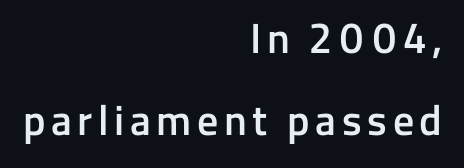
Font category for this specimen: sans-serif. These lines were composed using upright roman letters. Looks like regular typesetting: each glyph gets only the width it needs. All the whitespace from short lines collects on the left. The face used here is a semibold: visibly heavier than regular, lighter than bold.
